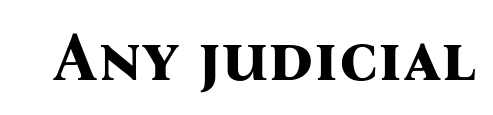
These words are printed bold, with thick strokes throughout. The line texture is even and compact thanks to regular tracking. Proportional: the letters do not fall into vertical columns. Ascenders rise straight up at ninety degrees. Small tapered or slab feet sit at the stroke ends, so this counts as serif. Unmarked baselines from the first word to the last.
